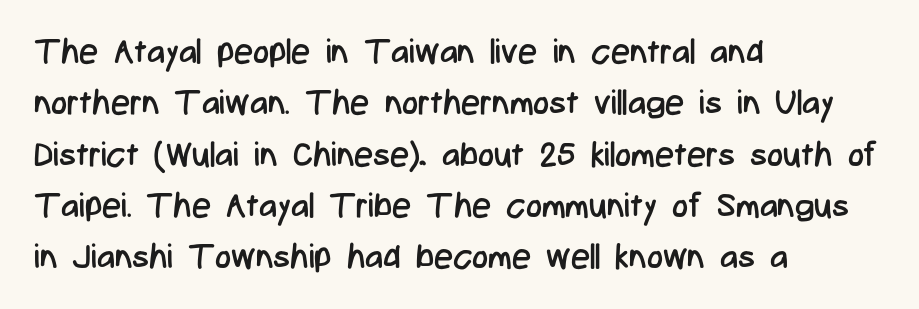
{"serif": "no", "italic": "no", "bold": "no", "weight": "regular", "width": "condensed", "stroke_contrast": "low", "x_height": "medium", "monospaced": "no", "underline": "no", "align": "left", "line_spacing": "normal", "line_spacing_ratio": 1.51, "letter_spacing": "normal", "letter_spacing_em": 0.0, "glyph_px": 34}
